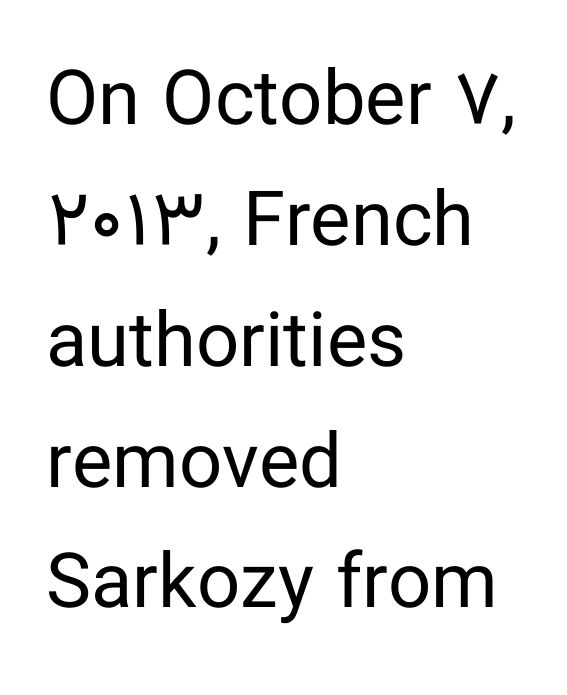
The image shows 76 px regular-weight sans-serif type, upright; set left-aligned, normal line spacing (1.59x), normal letter spacing, not underlined; low stroke contrast and a medium x-height.
